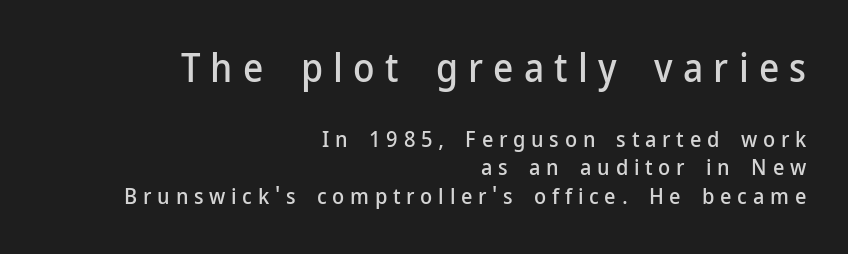
{"serif": "no", "italic": "no", "width": "normal", "stroke_contrast": "low", "x_height": "medium", "monospaced": "no", "underline": "no", "align": "right", "line_spacing": "normal", "line_spacing_ratio": 1.3, "letter_spacing": "wide", "letter_spacing_em": 0.26, "larger_block": "first", "size_ratio": 1.77, "glyph_px": 39}
